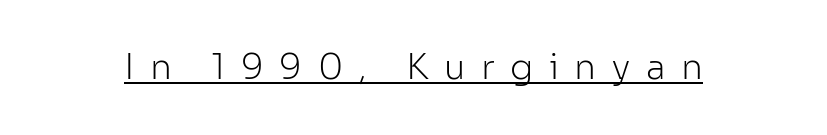
The image shows 35 px light sans-serif type, upright; set unusually wide letter spacing (+0.44 em), underlined; low stroke contrast and a medium x-height.
